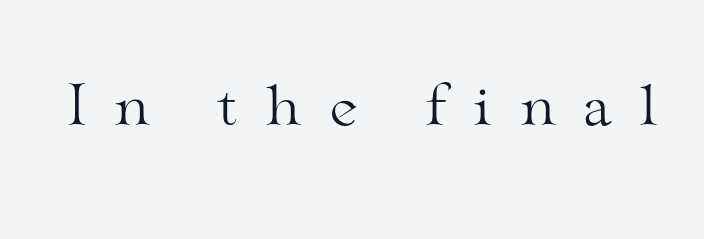
The image shows 55 px light, wide serif type, upright; set unusually wide letter spacing (+0.46 em), not underlined; medium stroke contrast and a small x-height.
